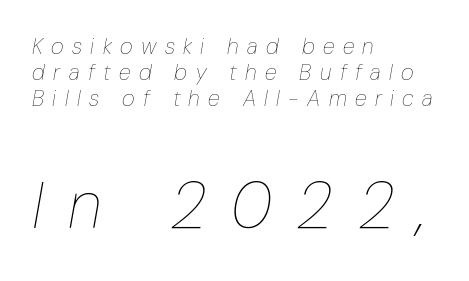
Q: Is the text bold? A: No.
Q: Is the text italic (slanted)? A: Yes, it leans right by about 10 degrees.
Q: Is the text underlined? A: No.
Q: How is the paragraph aligned? A: Left-aligned.
Q: Is the spacing between letters normal or unusually wide? A: Unusually wide.
Q: Which block of text is set in a larger size, the first (top) or the second (bottom)? A: The second (bottom) one.
Q: Width (condensed, normal, or wide)? A: Condensed.
Q: Stroke contrast? A: Low.
Q: x-height? A: Medium.
Q: Monospaced? A: No.
